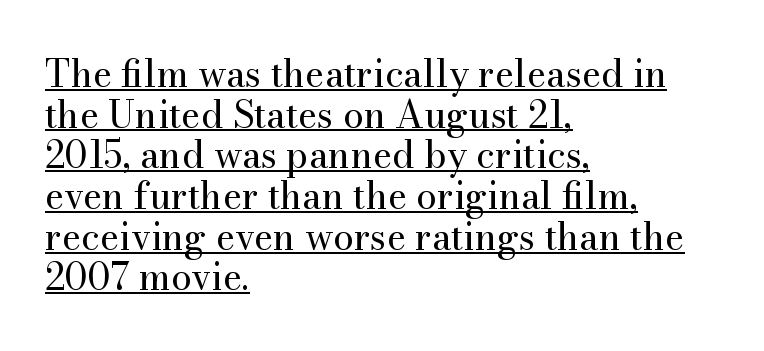
The image shows 37 px regular-weight serif type, upright; set left-aligned, tight line spacing (1.1x), normal letter spacing, underlined; medium stroke contrast and a small x-height.
